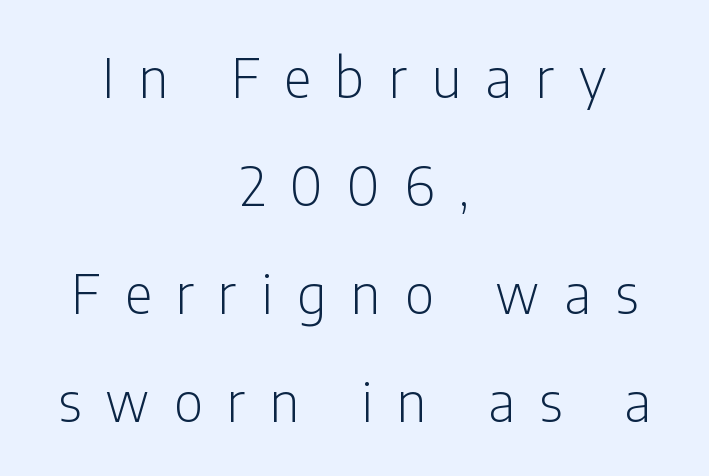
The space beneath each line is pristine and unruled. The letters advance in unequal steps, a hallmark of proportional type. The lines are quadded center. Weight: in the light-to-regular range.
